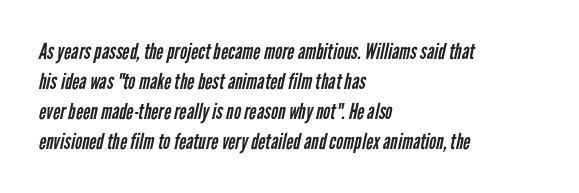
{"bold": "no", "underline": "no", "align": "left", "line_spacing": "normal", "line_spacing_ratio": 1.36, "letter_spacing": "normal", "letter_spacing_em": 0.0, "glyph_px": 22}
